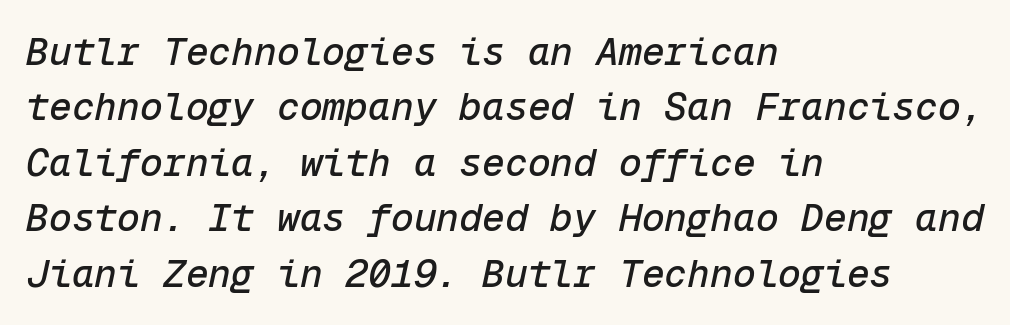
{"italic": "yes", "lean": "right", "slant_degrees": 12, "width": "normal", "stroke_contrast": "low", "x_height": "medium", "monospaced": "yes", "underline": "no", "align": "left", "line_spacing": "normal", "line_spacing_ratio": 1.46, "letter_spacing": "normal", "letter_spacing_em": 0.0, "glyph_px": 38}
